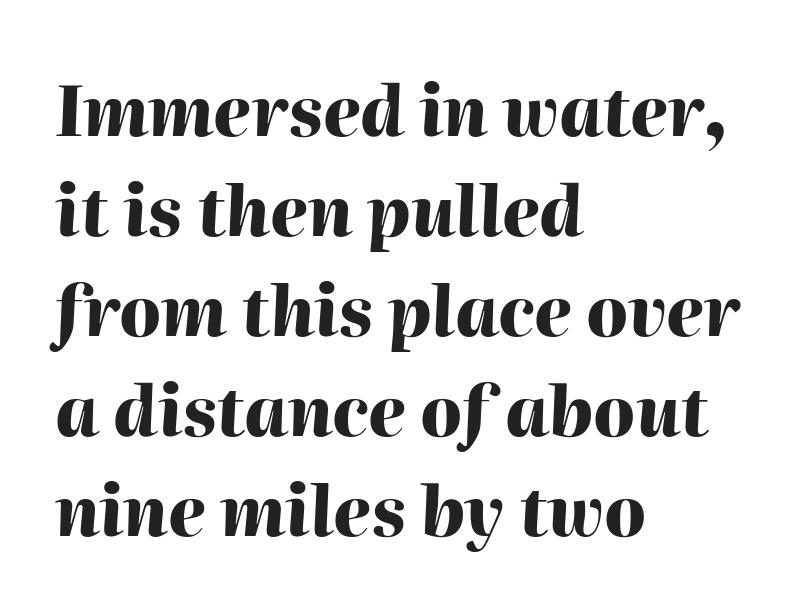
Bold? Absolutely — the strokes are thick and heavy. Compared with a centered layout, this one pins lines to the left instead. The font's italic variant was chosen for this text. Observe the ordinary spacing: letters are neighbours, not strangers. Each letter keeps its own natural width here, so spacing adapts to shape. Horizontal bands of white between lines are of average thickness.
